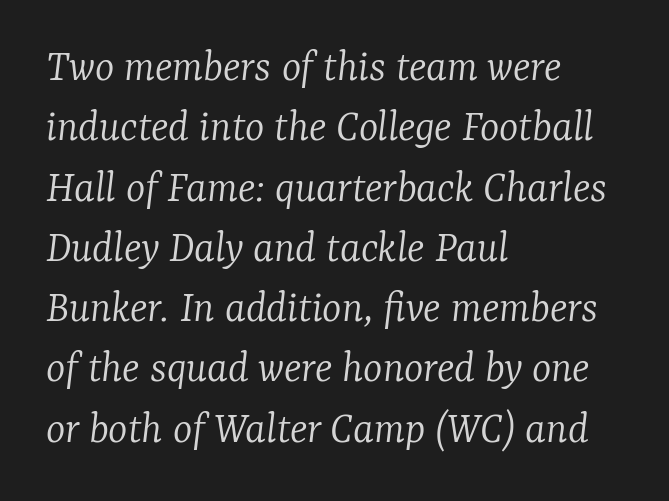
{"serif": "yes", "italic": "yes", "lean": "right", "slant_degrees": 7, "bold": "no", "weight": "light", "width": "normal", "stroke_contrast": "low", "x_height": "medium", "monospaced": "no", "underline": "no", "align": "left", "line_spacing": "normal", "line_spacing_ratio": 1.31, "letter_spacing": "normal", "letter_spacing_em": 0.0, "glyph_px": 46}
